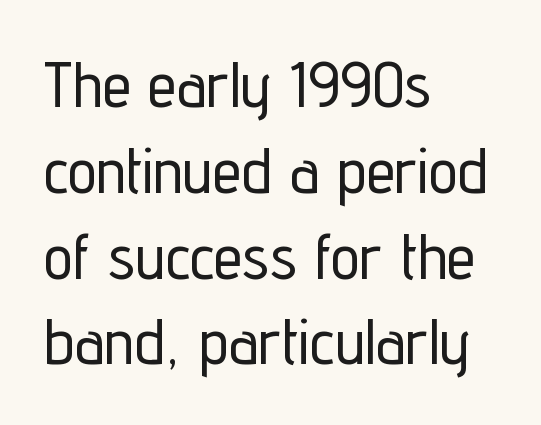
{"serif": "no", "italic": "no", "width": "condensed", "stroke_contrast": "low", "x_height": "medium", "monospaced": "no", "underline": "no", "align": "left", "line_spacing": "normal", "line_spacing_ratio": 1.32, "letter_spacing": "normal", "letter_spacing_em": 0.0, "glyph_px": 65}
